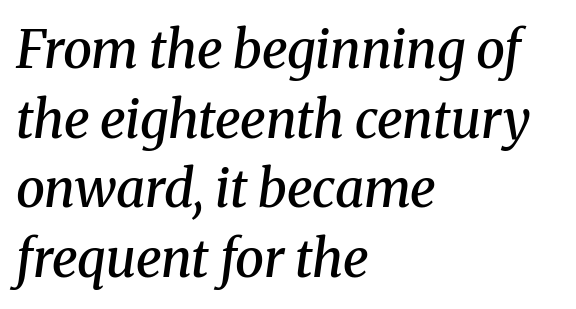
Q: Is the text bold? A: Semi-bold.
Q: Is the text italic (slanted)? A: Yes, it leans right by about 8 degrees.
Q: Is the typeface a serif or a sans-serif typeface? A: Serif.
Q: Is the text underlined? A: No.
Q: How is the paragraph aligned? A: Left-aligned.
Q: Is the spacing between letters normal or unusually wide? A: Normal.
Q: Is the spacing between lines tight, normal or loose? A: Normal.
Q: Width (condensed, normal, or wide)? A: Normal.
Q: Stroke contrast? A: Medium.
Q: x-height? A: Medium.
Q: Monospaced? A: No.
